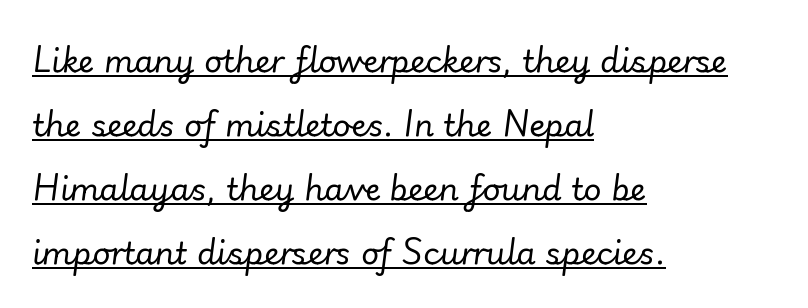
{"italic": "yes", "lean": "right", "slant_degrees": 7, "bold": "no", "weight": "regular", "width": "normal", "stroke_contrast": "low", "x_height": "small", "monospaced": "no", "underline": "yes", "align": "left", "line_spacing": "loose", "line_spacing_ratio": 2.06, "letter_spacing": "normal", "letter_spacing_em": 0.0, "glyph_px": 31}
